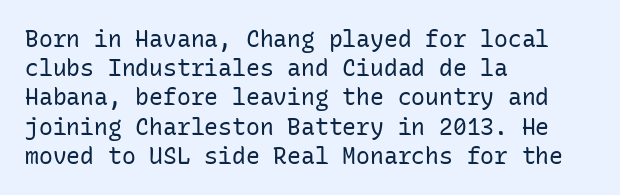
{"italic": "no", "bold": "no", "underline": "no", "align": "left", "line_spacing": "normal", "line_spacing_ratio": 1.27, "letter_spacing": "normal", "letter_spacing_em": 0.0, "glyph_px": 23}
